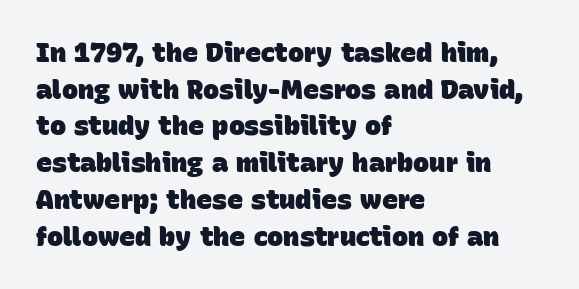
Q: Is the text bold? A: Yes.
Q: Is the text underlined? A: No.
Q: How is the paragraph aligned? A: Left-aligned.
Q: Is the spacing between letters normal or unusually wide? A: Normal.
Q: Is the spacing between lines tight, normal or loose? A: Normal.
